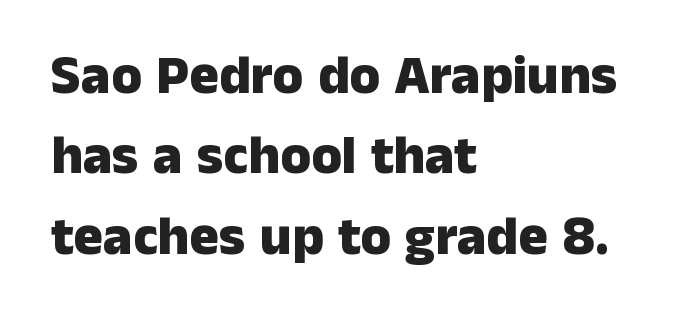
Compared with an ordinary text face, these strokes are far heavier — a full bold. A normal amount of white space separates one row of letters from the next. Varying glyph widths throughout — classic text-font behaviour. The space beneath each line is pristine and unruled.
